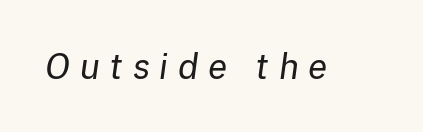
Loose tracking; the words dissolve into strings of separated letters. You could not count columns in this text — the font is proportionally spaced. These lines were composed using italics. The weight tops out at a normal text grade. The space beneath each line is pristine and unruled.
